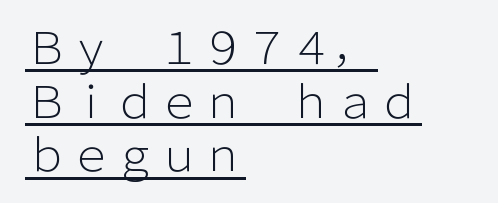
Typeset ragged right — the left edge is the straight one. This sample has the flowing, uneven cadence of proportional lettering. The passage shown is not bold in any degree. Each word holds together tightly as a unit, with standard inter-letter gaps. Check the space under the baseline: a stroke is drawn there.
